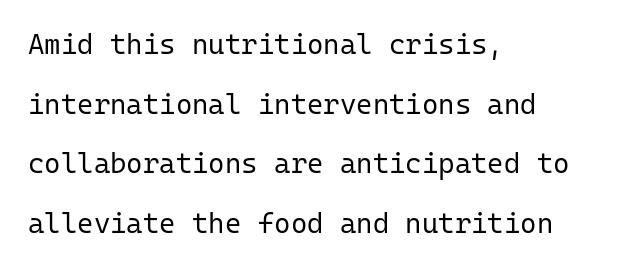
The font family rendered here belongs to the sans-serif group. The font's upright variant was chosen for this text. Vertical spacing — loose. Descenders hang freely into open space. Bold? No — there's no thickening of the strokes.
